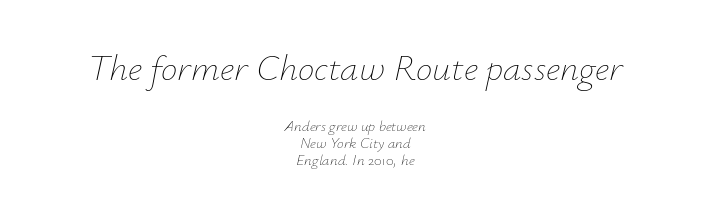
Q: Is the text bold? A: No.
Q: Is the text italic (slanted)? A: Yes, it leans right by about 12 degrees.
Q: Is the text underlined? A: No.
Q: How is the paragraph aligned? A: Centered.
Q: Is the spacing between letters normal or unusually wide? A: Normal.
Q: Is the spacing between lines tight, normal or loose? A: Tight.
Q: Which block of text is set in a larger size, the first (top) or the second (bottom)? A: The first (top) one.
Q: Width (condensed, normal, or wide)? A: Normal.
Q: Stroke contrast? A: Low.
Q: x-height? A: Small.
Q: Monospaced? A: No.
